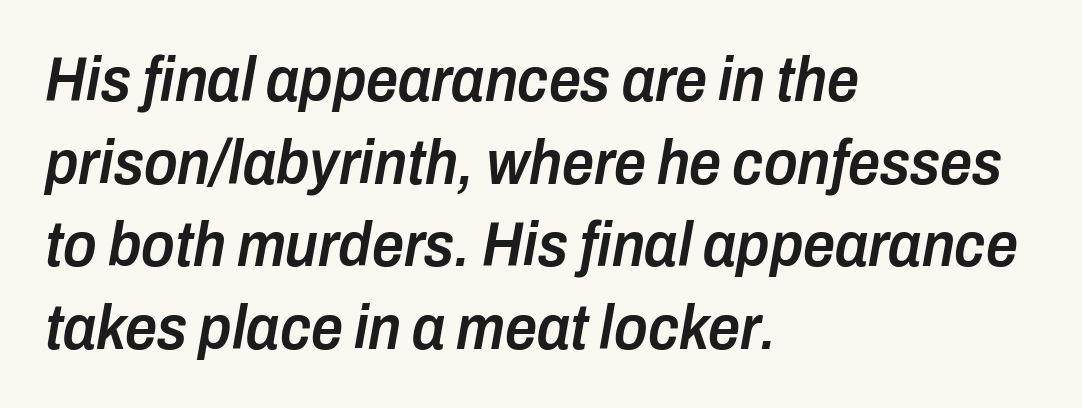
{"italic": "yes", "lean": "right", "slant_degrees": 10, "bold": "semi", "weight": "semibold", "width": "condensed", "stroke_contrast": "low", "x_height": "medium", "monospaced": "no", "underline": "no", "align": "left", "line_spacing": "normal", "line_spacing_ratio": 1.31, "letter_spacing": "normal", "letter_spacing_em": 0.0, "glyph_px": 63}
